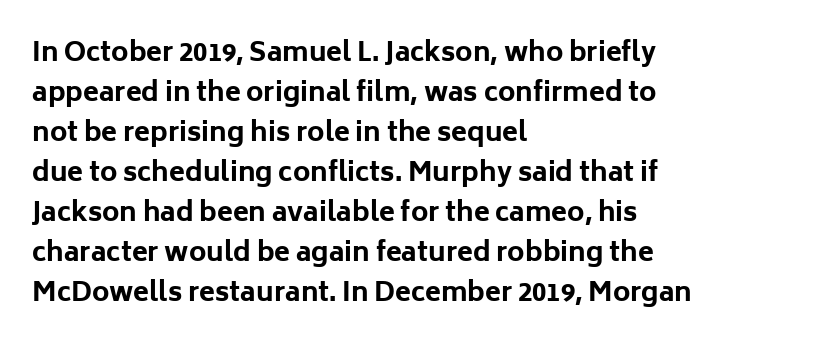
Q: Is the text bold? A: Yes.
Q: Is the text italic (slanted)? A: No, it is upright.
Q: Is the text underlined? A: No.
Q: How is the paragraph aligned? A: Left-aligned.
Q: Is the spacing between letters normal or unusually wide? A: Normal.
Q: Is the spacing between lines tight, normal or loose? A: Normal.
